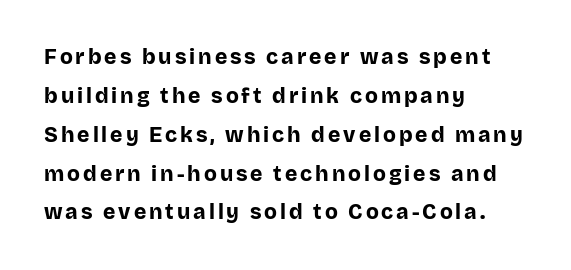
The image shows 21 px bold type, upright; set left-aligned, line spacing 1.85x, not underlined.
